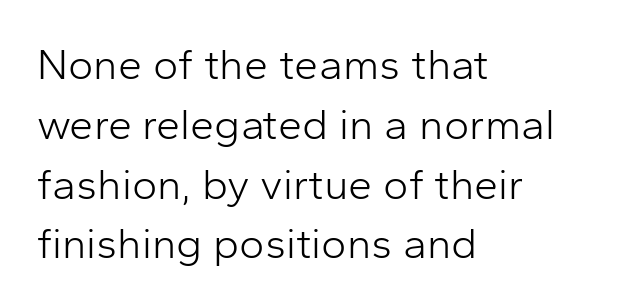
The image shows 43 px light sans-serif type, upright; set left-aligned, normal line spacing (1.39x), normal letter spacing, not underlined; low stroke contrast and a medium x-height.
